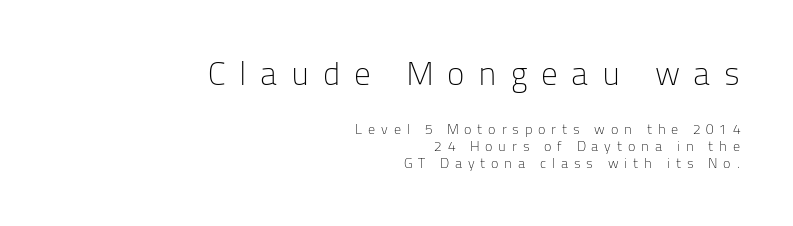
{"serif": "no", "italic": "no", "bold": "no", "weight": "light", "width": "normal", "stroke_contrast": "low", "x_height": "medium", "monospaced": "no", "underline": "no", "align": "right", "line_spacing_ratio": 1.23, "letter_spacing": "wide", "letter_spacing_em": 0.41, "larger_block": "first", "size_ratio": 2.36, "glyph_px": 33}
